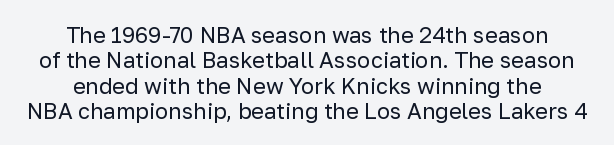
The image shows 22 px text type, upright; set centered, tight line spacing (1.15x), normal letter spacing, not underlined.
